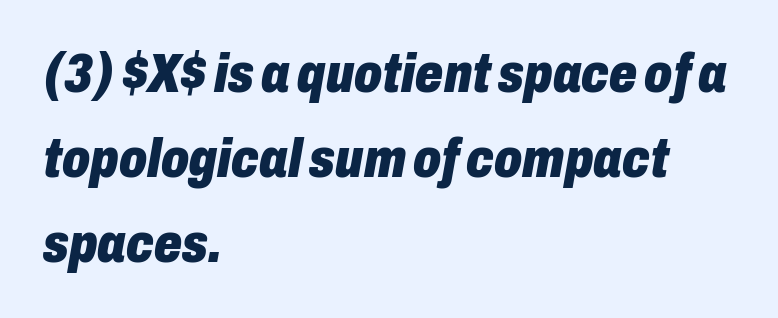
Character widths vary here, with narrow letters taking less room than wide ones. Notice how descenders clear the ascenders below comfortably — that's standard leading. Check under the words: just untouched page. Students, note that the glyphs here touch the page at normal intervals. An italicized treatment has been applied to the whole sample.
